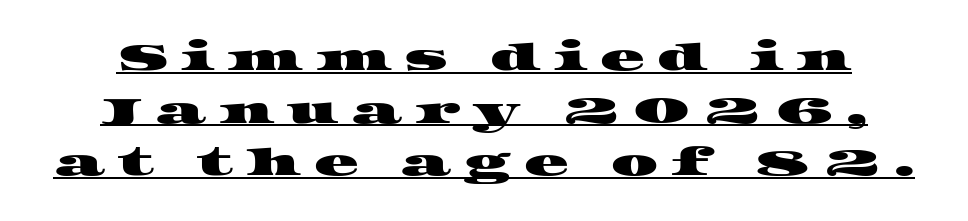
Q: Is the typeface a serif or a sans-serif typeface? A: Serif.
Q: Is the text underlined? A: Yes.
Q: Is the spacing between letters normal or unusually wide? A: Unusually wide.
Q: Is the spacing between lines tight, normal or loose? A: Normal.
Q: Width (condensed, normal, or wide)? A: Wide.
Q: Stroke contrast? A: High.
Q: x-height? A: Large.
Q: Monospaced? A: No.
